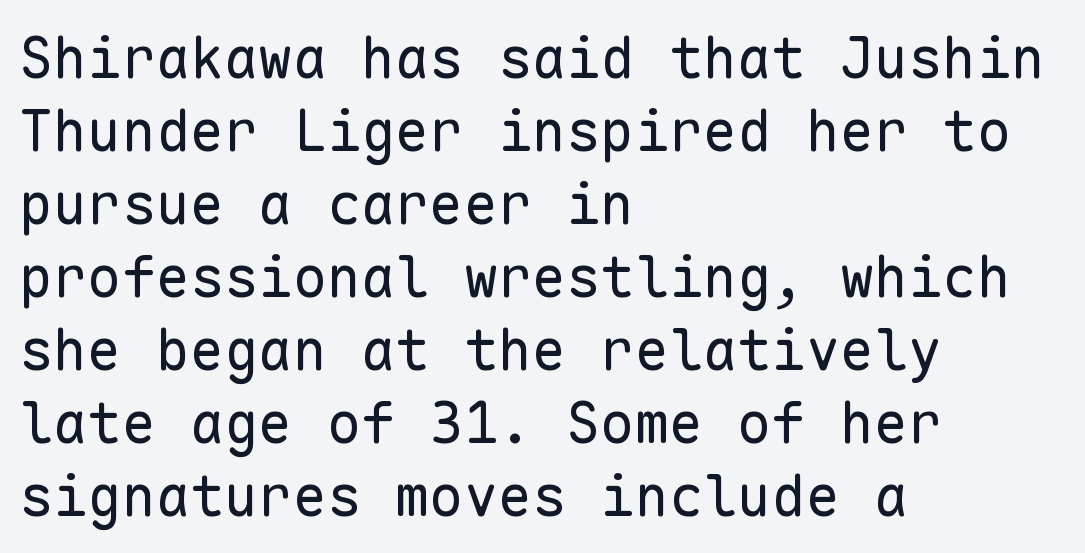
{"serif": "no", "italic": "no", "bold": "no", "weight": "regular", "width": "normal", "stroke_contrast": "low", "x_height": "medium", "monospaced": "yes", "underline": "no", "align": "left", "line_spacing": "normal", "line_spacing_ratio": 1.28, "letter_spacing": "normal", "letter_spacing_em": 0.0, "glyph_px": 57}
